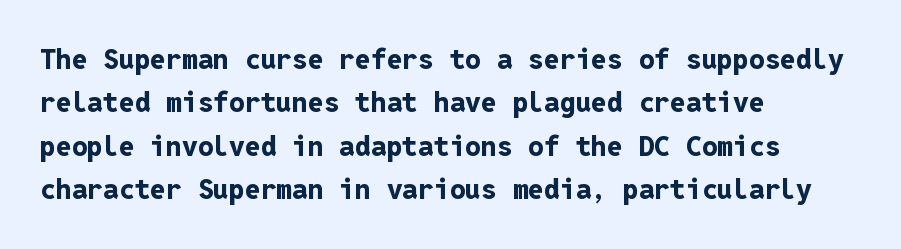
Q: Is the text bold? A: Yes.
Q: Is the text italic (slanted)? A: No, it is upright.
Q: Is the typeface a serif or a sans-serif typeface? A: Sans-serif.
Q: Is the text underlined? A: No.
Q: How is the paragraph aligned? A: Left-aligned.
Q: Is the spacing between letters normal or unusually wide? A: Normal.
Q: Is the spacing between lines tight, normal or loose? A: Normal.
Q: Width (condensed, normal, or wide)? A: Normal.
Q: Stroke contrast? A: Low.
Q: x-height? A: Medium.
Q: Monospaced? A: Yes.
